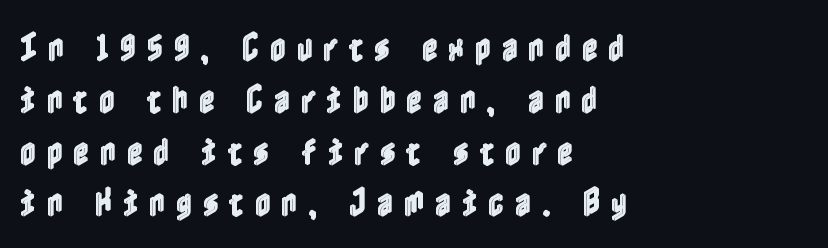
Q: Is the text italic (slanted)? A: No, it is upright.
Q: Is the text underlined? A: No.
Q: How is the paragraph aligned? A: Left-aligned.
Q: Is the spacing between letters normal or unusually wide? A: Unusually wide.
Q: Is the spacing between lines tight, normal or loose? A: Normal.
Q: Width (condensed, normal, or wide)? A: Condensed.
Q: x-height? A: Medium.
